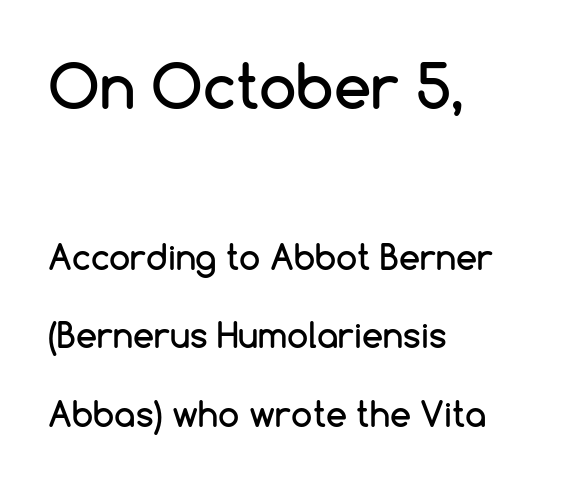
Q: Is the text italic (slanted)? A: No, it is upright.
Q: Is the typeface a serif or a sans-serif typeface? A: Sans-serif.
Q: Is the text underlined? A: No.
Q: How is the paragraph aligned? A: Left-aligned.
Q: Is the spacing between letters normal or unusually wide? A: Normal.
Q: Is the spacing between lines tight, normal or loose? A: Loose.
Q: Which block of text is set in a larger size, the first (top) or the second (bottom)? A: The first (top) one.
Q: Width (condensed, normal, or wide)? A: Normal.
Q: Stroke contrast? A: Low.
Q: x-height? A: Medium.
Q: Monospaced? A: No.
